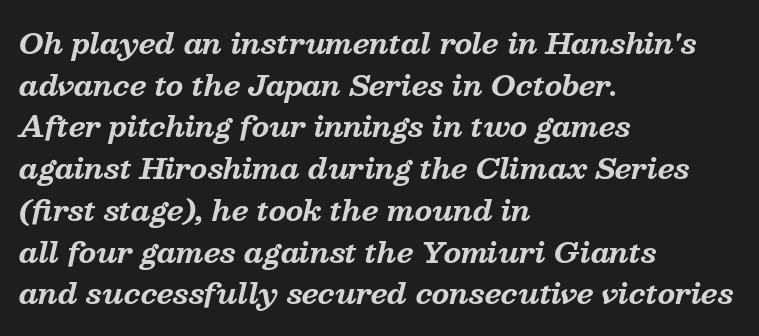
The image shows 28 px bold serif type, italic (leaning right); set left-aligned, normal line spacing (1.49x), normal letter spacing, not underlined; medium stroke contrast and a medium x-height.
